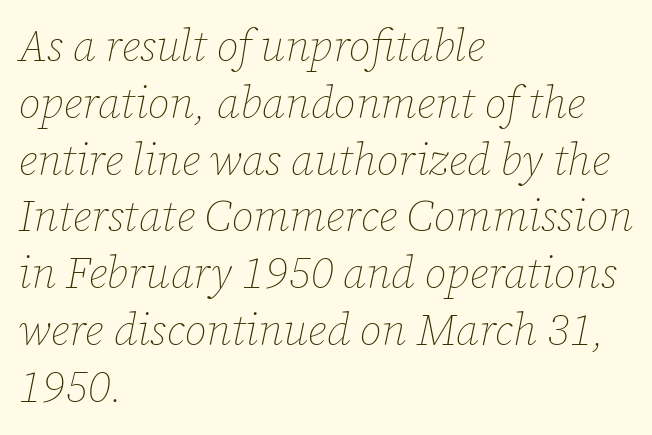
Q: Is the text bold? A: No.
Q: Is the text italic (slanted)? A: Yes, it leans right by about 12 degrees.
Q: Is the text underlined? A: No.
Q: How is the paragraph aligned? A: Left-aligned.
Q: Is the spacing between letters normal or unusually wide? A: Normal.
Q: Is the spacing between lines tight, normal or loose? A: Normal.
Q: Width (condensed, normal, or wide)? A: Normal.
Q: Stroke contrast? A: Low.
Q: x-height? A: Medium.
Q: Monospaced? A: No.
